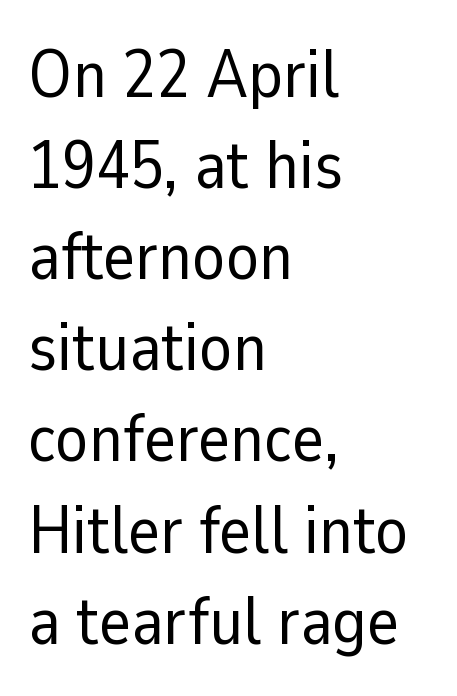
The image shows 68 px regular-weight sans-serif type, upright; set left-aligned, normal line spacing (1.34x), normal letter spacing, not underlined; low stroke contrast and a medium x-height.
